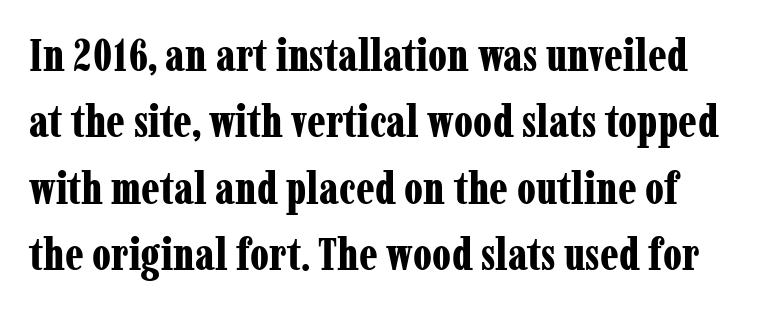
The image shows 44 px bold, condensed serif type, upright; set normal line spacing (1.51x), normal letter spacing, not underlined; low stroke contrast and a medium x-height.
